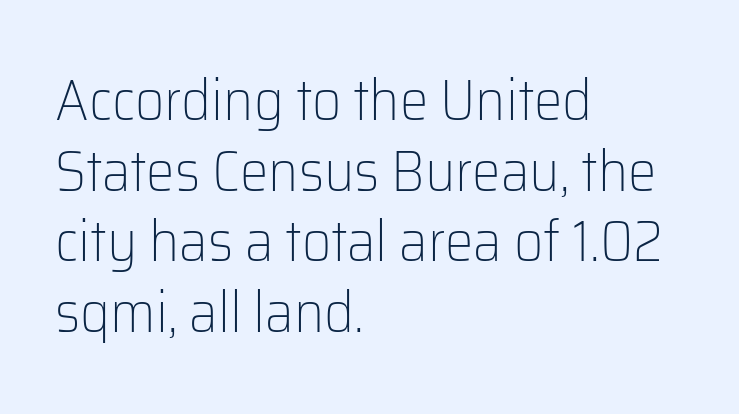
Q: Is the text bold? A: No.
Q: Is the text italic (slanted)? A: No, it is upright.
Q: Is the typeface a serif or a sans-serif typeface? A: Sans-serif.
Q: Is the text underlined? A: No.
Q: How is the paragraph aligned? A: Left-aligned.
Q: Is the spacing between letters normal or unusually wide? A: Normal.
Q: Width (condensed, normal, or wide)? A: Normal.
Q: Stroke contrast? A: Low.
Q: x-height? A: Medium.
Q: Monospaced? A: No.
